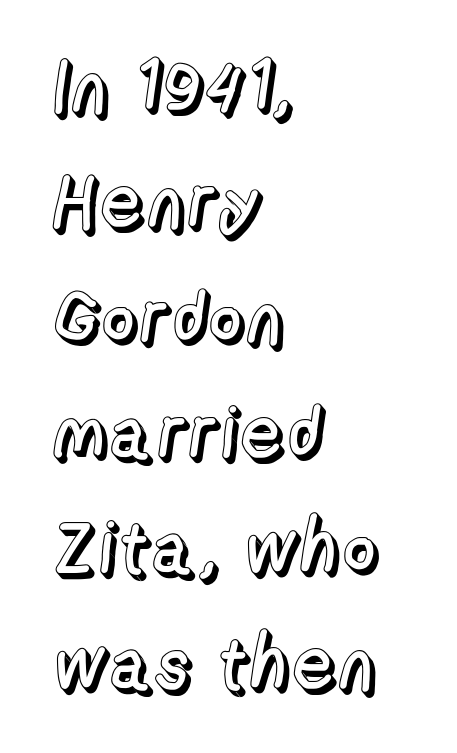
{"width": "normal", "x_height": "medium", "monospaced": "no", "underline": "no", "align": "left", "line_spacing": "normal", "line_spacing_ratio": 1.58, "letter_spacing": "normal", "letter_spacing_em": 0.0, "glyph_px": 73}
